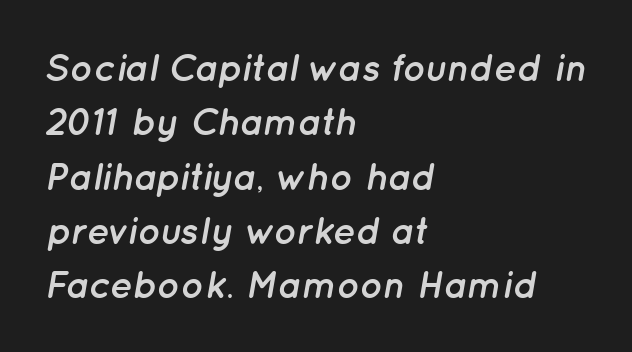
{"italic": "yes", "lean": "right", "slant_degrees": 12, "bold": "yes", "weight": "semibold", "width": "normal", "stroke_contrast": "low", "x_height": "medium", "monospaced": "no", "underline": "no", "align": "left", "line_spacing": "normal", "line_spacing_ratio": 1.43, "letter_spacing": "normal", "letter_spacing_em": 0.0, "glyph_px": 38}
